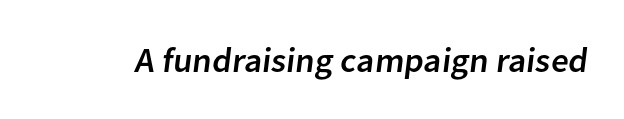
Q: Is the typeface a serif or a sans-serif typeface? A: Sans-serif.
Q: Is the text underlined? A: No.
Q: Is the spacing between letters normal or unusually wide? A: Normal.
Q: Width (condensed, normal, or wide)? A: Normal.
Q: Stroke contrast? A: Low.
Q: x-height? A: Medium.
Q: Monospaced? A: No.
